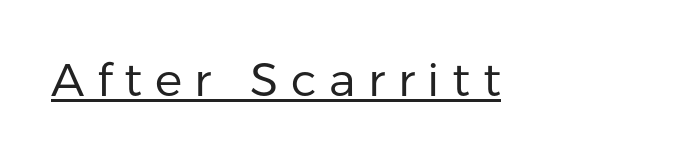
{"serif": "no", "italic": "no", "bold": "no", "weight": "regular", "width": "normal", "stroke_contrast": "low", "x_height": "medium", "monospaced": "no", "underline": "yes", "letter_spacing": "wide", "letter_spacing_em": 0.27, "glyph_px": 46}
